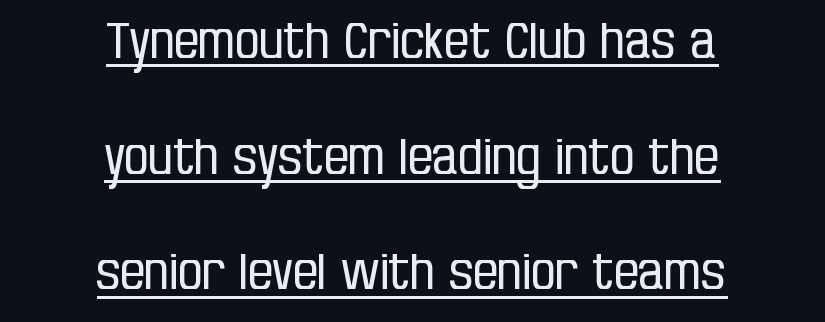
The image shows 49 px regular-weight, condensed sans-serif type, upright; set centered, loose line spacing (2.36x), normal letter spacing, underlined; low stroke contrast and a large x-height.
